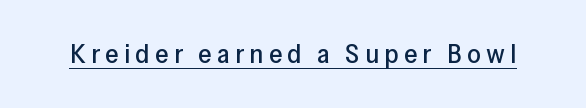
The lettering is marked with a stroke running underneath it. The rendering inserts visible extra space after every character. Posture: straight, roman, zero tilt.
